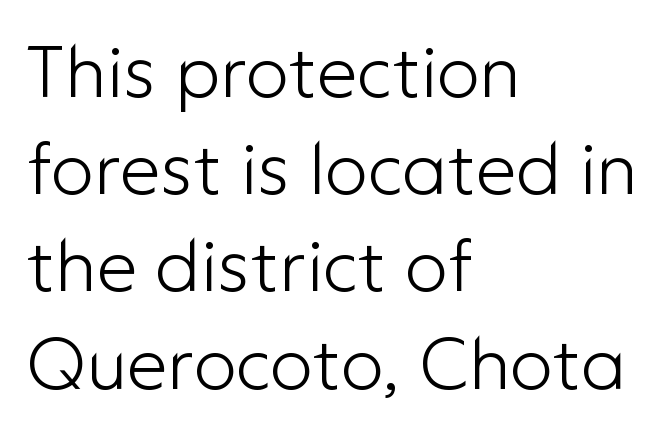
{"serif": "no", "italic": "no", "bold": "no", "weight": "light", "width": "normal", "stroke_contrast": "low", "x_height": "medium", "monospaced": "no", "underline": "no", "align": "left", "line_spacing": "normal", "line_spacing_ratio": 1.35, "letter_spacing": "normal", "letter_spacing_em": 0.0, "glyph_px": 72}
